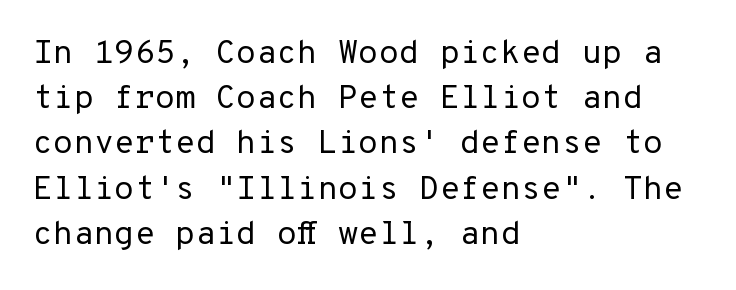
Every character sits straight up, as roman type does. The face looks like a standard text weight, possibly lighter. Short note: letters normally spaced. Note: no serifs on the glyphs.
